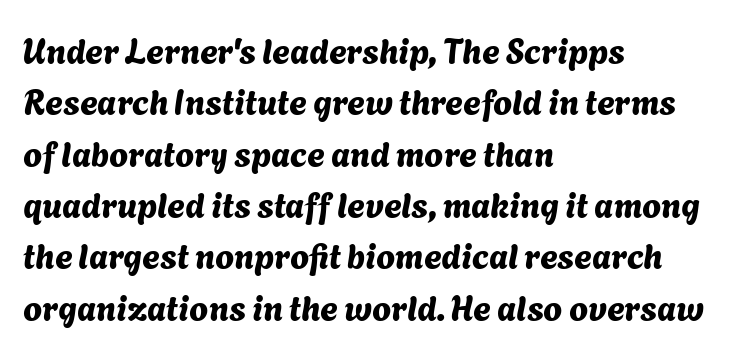
Q: Is the typeface a serif or a sans-serif typeface? A: Sans-serif.
Q: Is the text underlined? A: No.
Q: How is the paragraph aligned? A: Left-aligned.
Q: Is the spacing between letters normal or unusually wide? A: Normal.
Q: Is the spacing between lines tight, normal or loose? A: Normal.
Q: Width (condensed, normal, or wide)? A: Normal.
Q: Stroke contrast? A: Medium.
Q: x-height? A: Medium.
Q: Monospaced? A: No.
